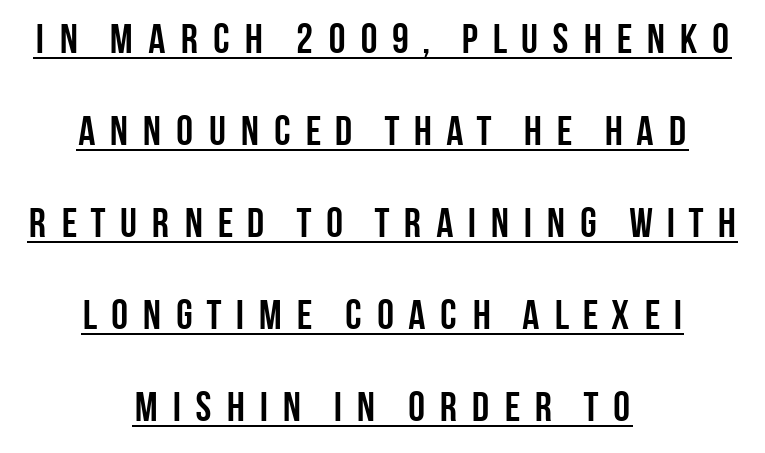
The font's upright variant was chosen for this text. The sample has been set heavy, in full bold. Somebody hit Ctrl+U on this one — the words are underlined. Tracking value appears strongly positive — letters spread wide.
